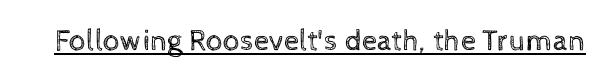
The image shows 30 px regular-weight type, upright; set normal letter spacing, underlined; a medium x-height.
